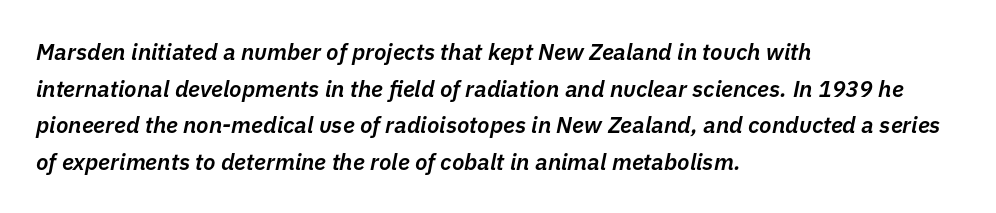
The leading is moderate, giving the passage an even texture. Moderately thickened strokes mark this as semibold type. Is the type slanted? Yes — the strokes lean at a clear angle. Here the glyphs are tracked normally, forming tight word shapes.
